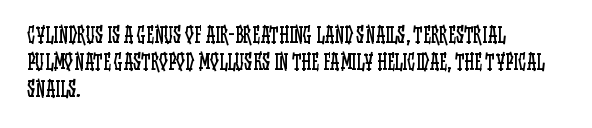
Q: Is the text bold? A: No.
Q: Is the text italic (slanted)? A: No, it is upright.
Q: Is the text underlined? A: No.
Q: How is the paragraph aligned? A: Left-aligned.
Q: Is the spacing between letters normal or unusually wide? A: Normal.
Q: Is the spacing between lines tight, normal or loose? A: Normal.
